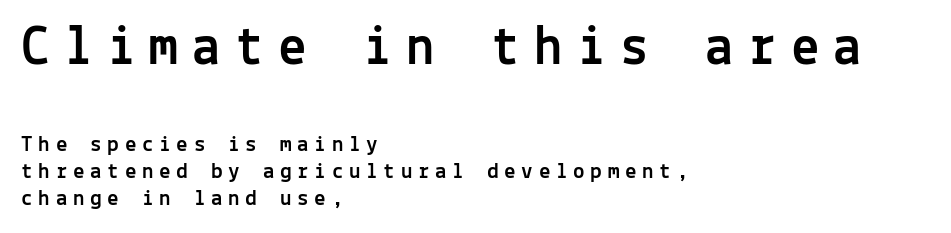
You could only call the tracking loose — the letters float apart. Looks like terminal output: every glyph gets an equal slot. Stroke terminals: plain, sans-serif. The typography opts for an upright posture over an oblique one. The compositor pushed each line to the left boundary. The more generous point size was reserved for the upper chunk.
